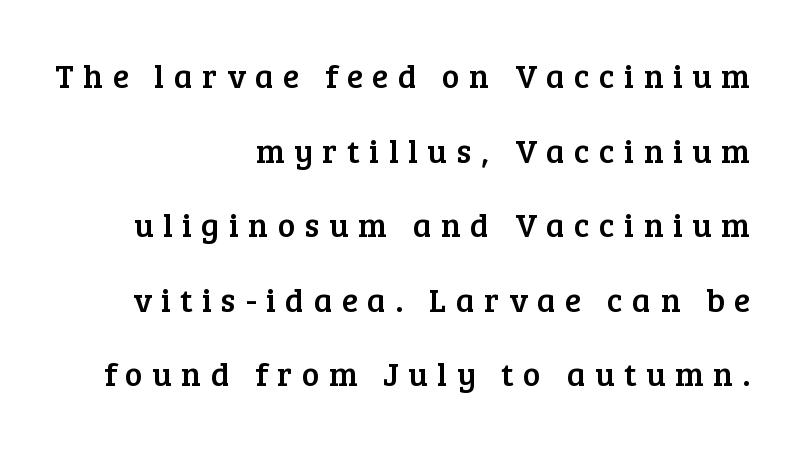
Each line ends at the same right margin while the left side varies. Tracking value appears strongly positive — letters spread wide. Ordinary non-slanted type is in use. Horizontal bands of white between lines are thick stripes. The glyphs are unaccompanied by any horizontal stroke below them. Character widths vary here, with narrow letters taking less room than wide ones.
